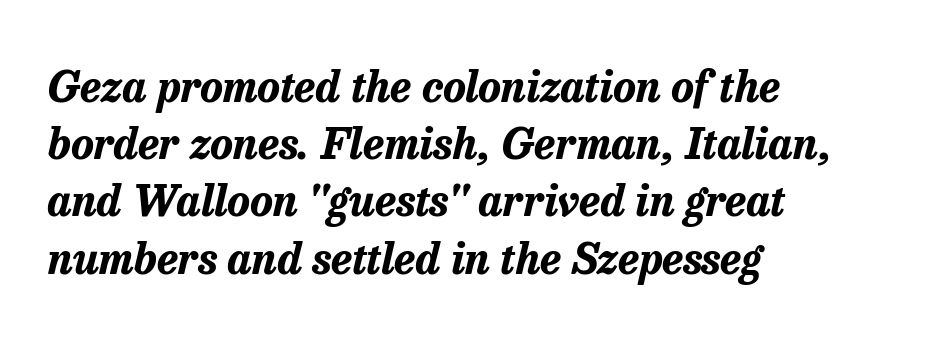
The image shows 43 px bold type, italic (leaning right); set left-aligned, normal line spacing (1.33x), normal letter spacing, not underlined; low stroke contrast and a medium x-height.
